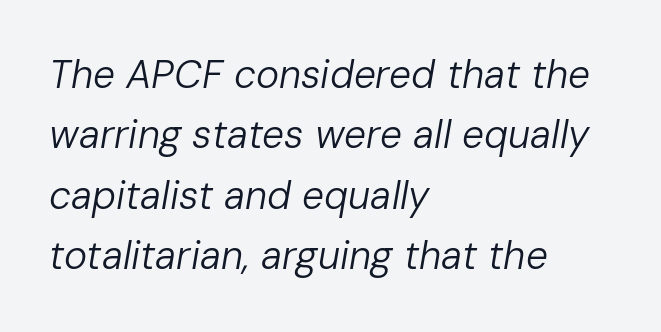
The image shows 39 px regular-weight type, italic (leaning right); set left-aligned, normal line spacing (1.55x), normal letter spacing, not underlined; low stroke contrast and a medium x-height.
